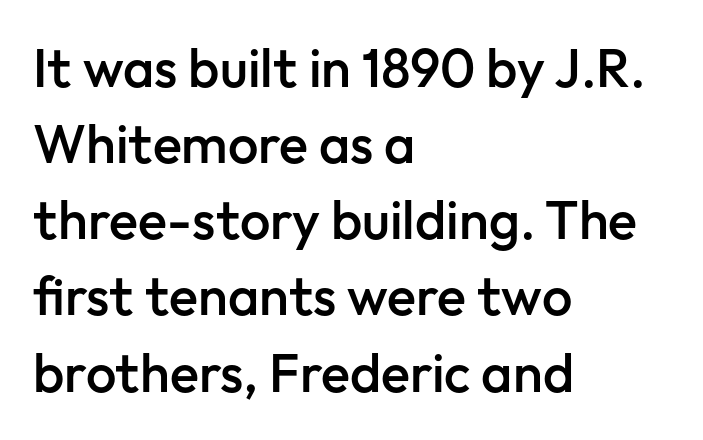
{"serif": "no", "italic": "no", "bold": "semi", "weight": "semibold", "width": "normal", "stroke_contrast": "low", "x_height": "medium", "monospaced": "no", "underline": "no", "align": "left", "line_spacing": "normal", "line_spacing_ratio": 1.41, "letter_spacing": "normal", "letter_spacing_em": 0.0, "glyph_px": 54}
